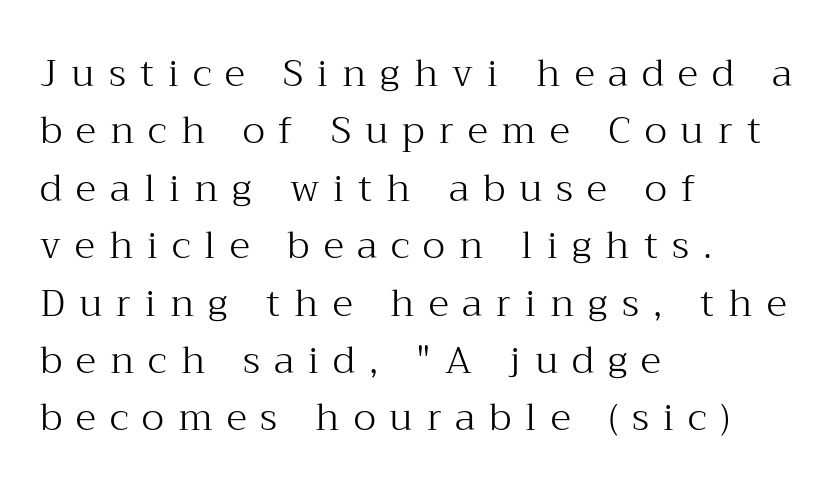
Font category for this specimen: serif. Weight class: somewhere from thin through regular. You can tell it's not italic because the verticals are truly vertical. The letters advance in unequal steps, a hallmark of proportional type. Check under the words: just untouched page. The face used here is rendered with a markedly widened letterfit.
